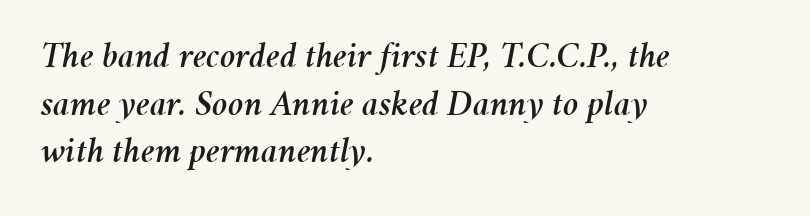
If you drew a ruler down the left edge, every line would touch it. Tracking value appears to be zero — textbook default spacing. Character widths vary here, with narrow letters taking less room than wide ones. Just letters on the line, the space beneath them empty.
